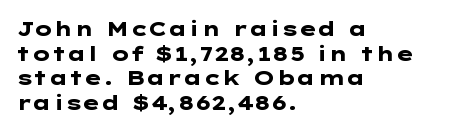
Q: Is the text bold? A: Yes.
Q: Is the text italic (slanted)? A: No, it is upright.
Q: Is the text underlined? A: No.
Q: How is the paragraph aligned? A: Left-aligned.
Q: Is the spacing between letters normal or unusually wide? A: Normal.
